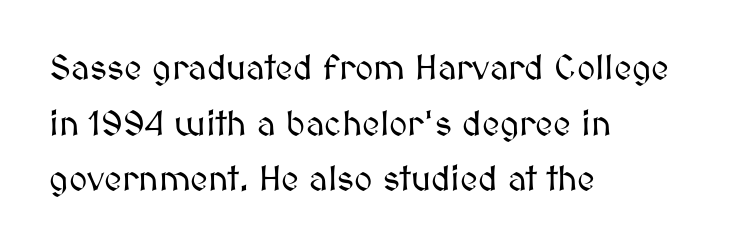
This sample uses an upright cut, with every glyph sitting square on the baseline. Nobody drew a line under any word here. Does the copy run flush right? No — it runs flush left. Regarding leading, the lines here are spaced in the standard way.
